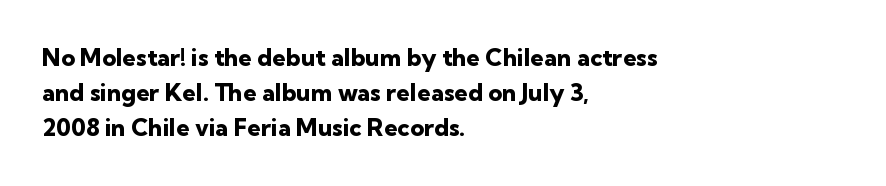
The image shows 24 px bold type, upright; set left-aligned, normal line spacing (1.46x), normal letter spacing, not underlined.
